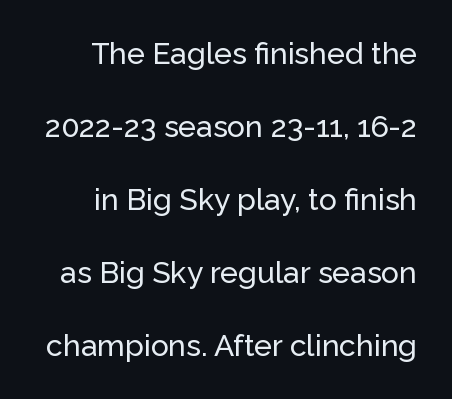
The space between consecutive lines is lavish. Spacing verdict: proportional, widths tailored to each character. Posture: straight, roman, zero tilt. Caption: standard tracking, unaltered.
